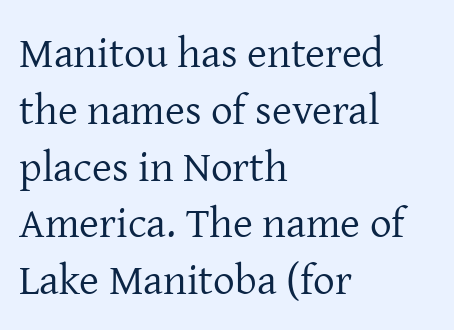
The image shows 43 px regular-weight serif type, upright; set left-aligned, normal line spacing (1.32x), normal letter spacing, not underlined; low stroke contrast and a medium x-height.
